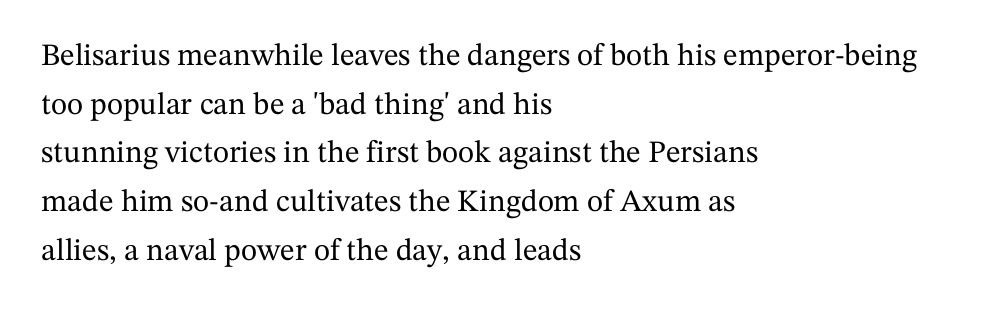
{"serif": "yes", "italic": "no", "width": "normal", "stroke_contrast": "medium", "x_height": "medium", "monospaced": "no", "underline": "no", "align": "left", "line_spacing": "normal", "line_spacing_ratio": 1.57, "letter_spacing": "normal", "letter_spacing_em": 0.0, "glyph_px": 31}
